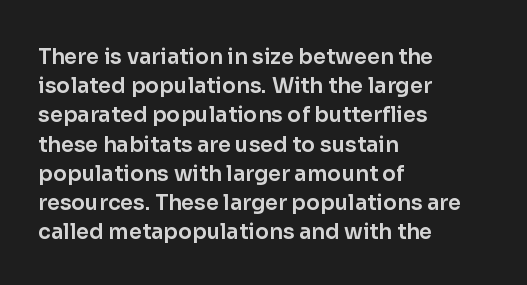
Q: Is the text italic (slanted)? A: No, it is upright.
Q: Is the text underlined? A: No.
Q: How is the paragraph aligned? A: Left-aligned.
Q: Is the spacing between letters normal or unusually wide? A: Normal.
Q: Is the spacing between lines tight, normal or loose? A: Normal.
